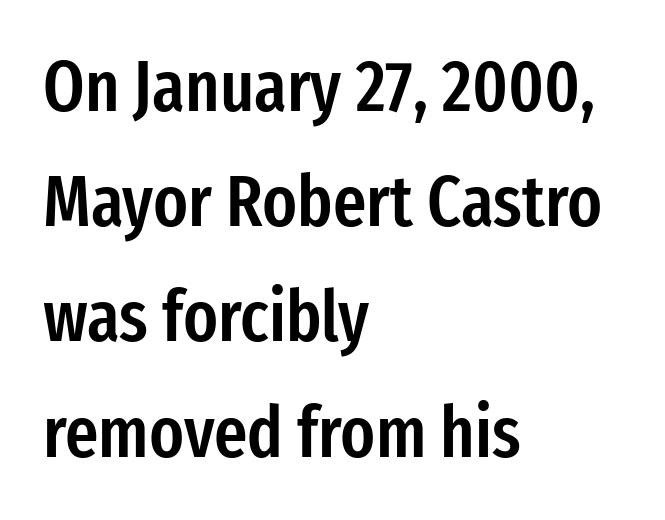
The rendering uses natural spacing where letterforms have individual widths. I'd describe the lettering as semibold — firm but not a full bold. Caption: standard tracking, unaltered. Has an underline been added? It has not.
